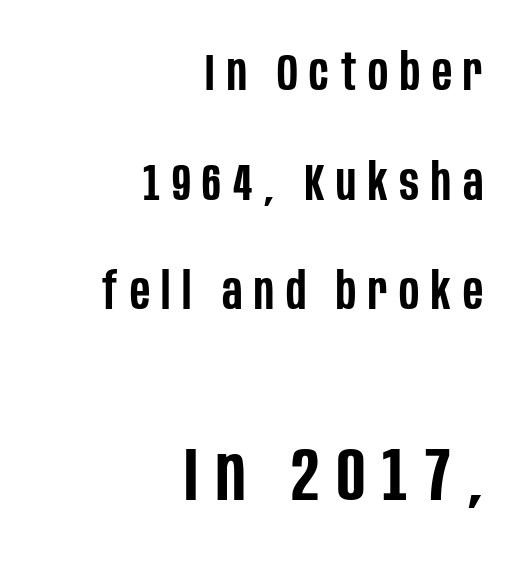
The image shows 76 px semibold, condensed sans-serif type, upright; set right-aligned, loose line spacing (2.15x), unusually wide letter spacing (+0.23 em), not underlined; the second (bottom) block is 1.49x larger; low stroke contrast and a large x-height.
